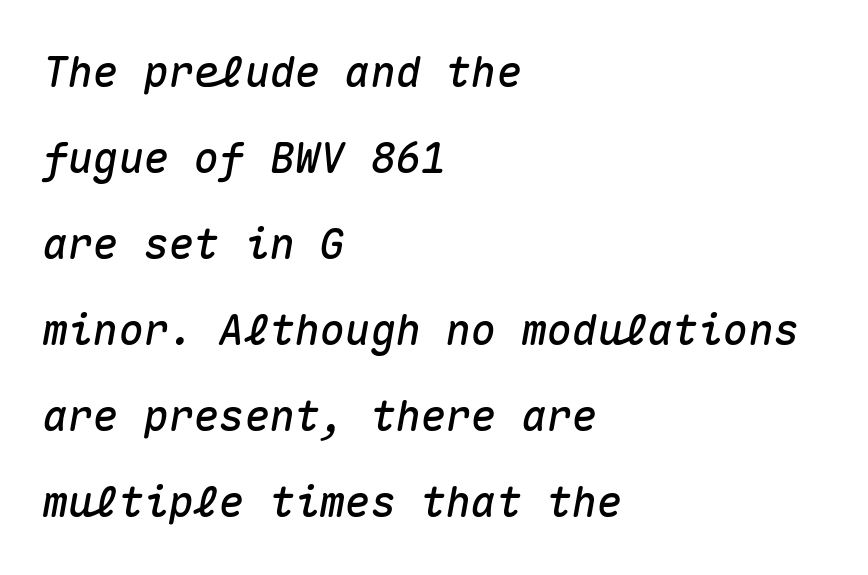
Each line starts at the same left margin while the right side varies. Students, observe: this is what heavily led, spacious text looks like. An italicized treatment has been applied to the whole sample. You could call the tracking neutral — neither tight nor loose. Spacing verdict: monospaced, one width for all characters. Check under the words: just untouched page.
